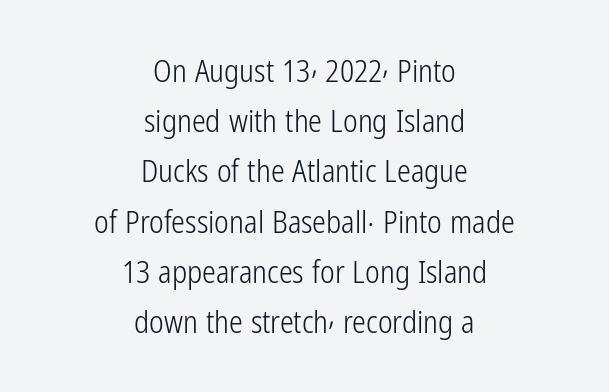
Q: Is the text bold? A: No.
Q: Is the text italic (slanted)? A: No, it is upright.
Q: Is the typeface a serif or a sans-serif typeface? A: Sans-serif.
Q: Is the text underlined? A: No.
Q: How is the paragraph aligned? A: Centered.
Q: Is the spacing between letters normal or unusually wide? A: Normal.
Q: Is the spacing between lines tight, normal or loose? A: Normal.
Q: Width (condensed, normal, or wide)? A: Condensed.
Q: Stroke contrast? A: Low.
Q: x-height? A: Medium.
Q: Monospaced? A: No.
